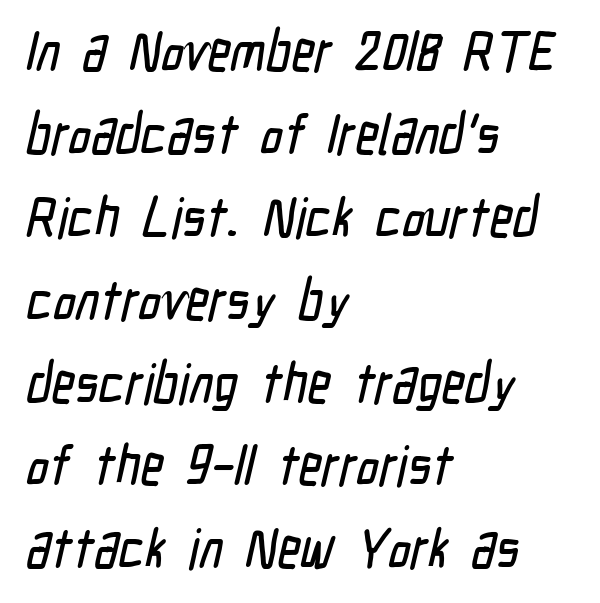
The image shows 56 px condensed sans-serif type; set left-aligned, normal line spacing (1.48x), normal letter spacing, not underlined; low stroke contrast and a medium x-height.
